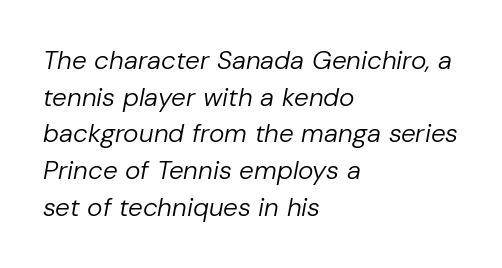
The image shows 26 px text type, italic (leaning right); set left-aligned, normal line spacing (1.41x), normal letter spacing, not underlined.
